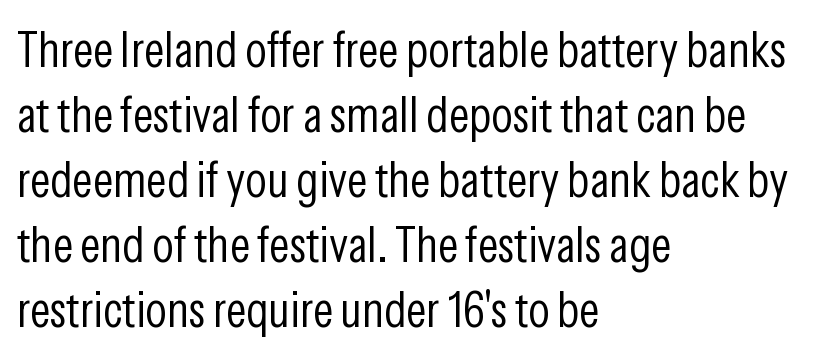
Q: Is the text bold? A: No.
Q: Is the text italic (slanted)? A: No, it is upright.
Q: Is the typeface a serif or a sans-serif typeface? A: Sans-serif.
Q: Is the text underlined? A: No.
Q: How is the paragraph aligned? A: Left-aligned.
Q: Is the spacing between letters normal or unusually wide? A: Normal.
Q: Is the spacing between lines tight, normal or loose? A: Normal.
Q: Width (condensed, normal, or wide)? A: Condensed.
Q: Stroke contrast? A: Low.
Q: x-height? A: Medium.
Q: Monospaced? A: No.
